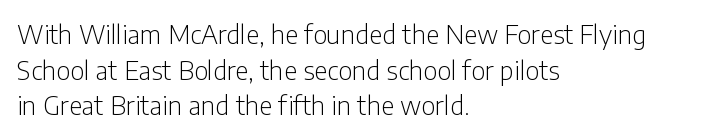
The line texture is even and compact thanks to regular tracking. Honestly, the row spacing looks completely unremarkable. Every row of glyphs begins at an identical x-position on the left. The letters stand straight up with perfectly vertical stems. Stroke thickness stays within the range of a standard reading face or lighter. Unmarked baselines from the first word to the last.
